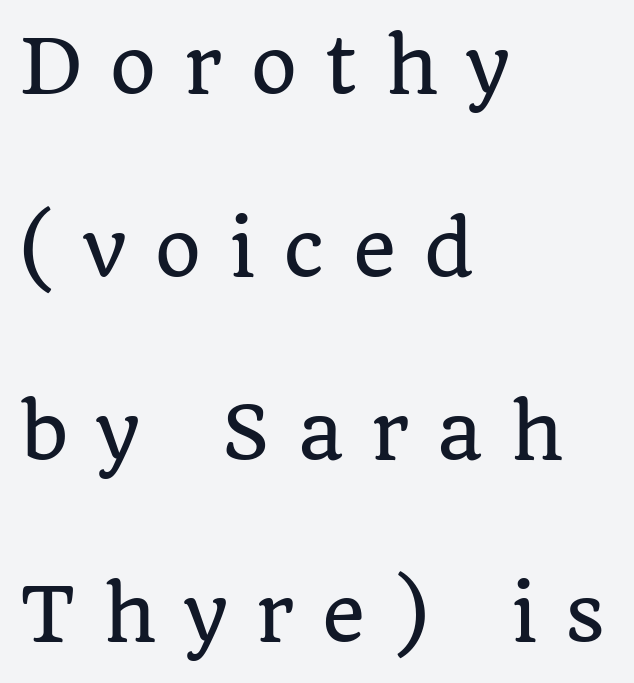
Q: Is the text italic (slanted)? A: No, it is upright.
Q: Is the typeface a serif or a sans-serif typeface? A: Serif.
Q: Is the text underlined? A: No.
Q: How is the paragraph aligned? A: Left-aligned.
Q: Is the spacing between letters normal or unusually wide? A: Unusually wide.
Q: Is the spacing between lines tight, normal or loose? A: Loose.
Q: Width (condensed, normal, or wide)? A: Normal.
Q: Stroke contrast? A: Low.
Q: x-height? A: Large.
Q: Monospaced? A: No.
